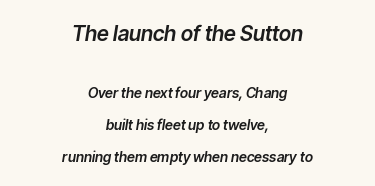
{"italic": "yes", "lean": "right", "slant_degrees": 9, "underline": "no", "align": "center", "line_spacing": "loose", "line_spacing_ratio": 2.26, "letter_spacing": "normal", "letter_spacing_em": 0.0, "larger_block": "first", "size_ratio": 1.5, "glyph_px": 21}
